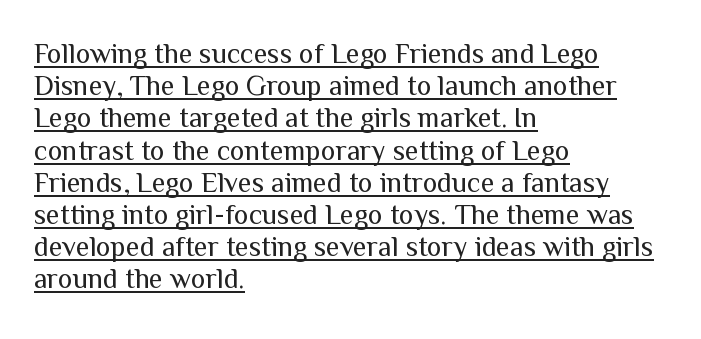
Q: Is the text bold? A: No.
Q: Is the text italic (slanted)? A: No, it is upright.
Q: Is the typeface a serif or a sans-serif typeface? A: Sans-serif.
Q: Is the text underlined? A: Yes.
Q: How is the paragraph aligned? A: Left-aligned.
Q: Is the spacing between letters normal or unusually wide? A: Normal.
Q: Is the spacing between lines tight, normal or loose? A: Tight.
Q: Width (condensed, normal, or wide)? A: Normal.
Q: Stroke contrast? A: Medium.
Q: x-height? A: Medium.
Q: Monospaced? A: No.
